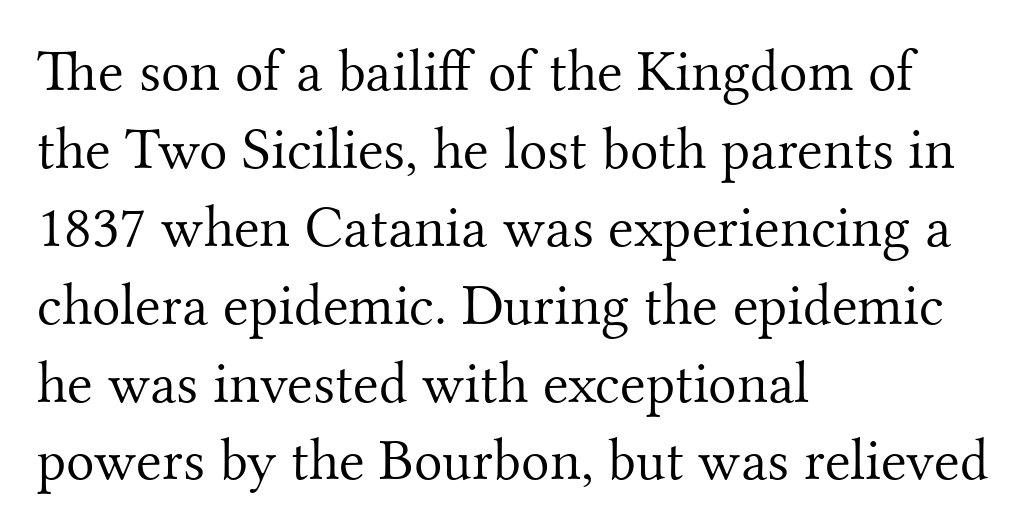
The image shows 59 px light serif type, upright; set left-aligned, normal line spacing (1.32x), normal letter spacing, not underlined; medium stroke contrast and a small x-height.
